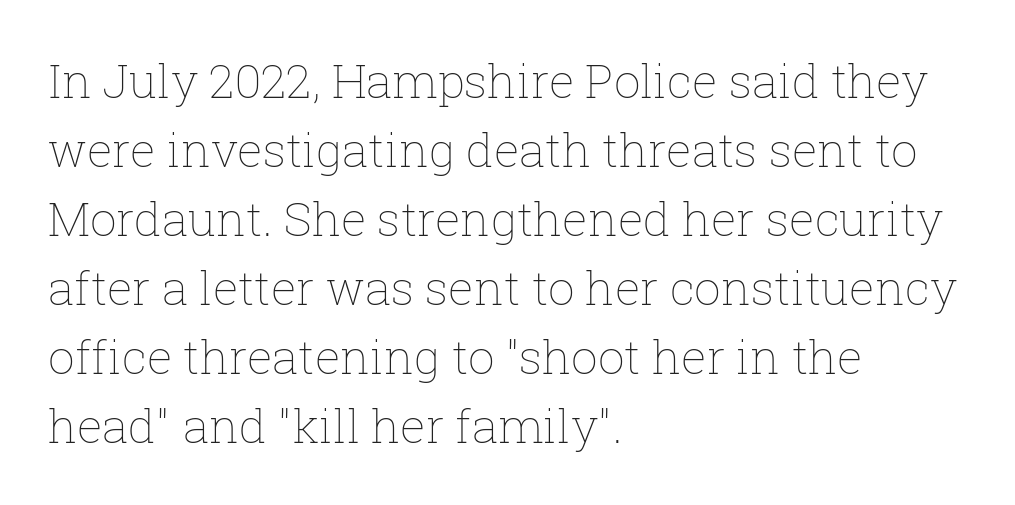
{"italic": "no", "bold": "no", "weight": "thin", "width": "normal", "stroke_contrast": "low", "x_height": "medium", "monospaced": "no", "underline": "no", "align": "left", "line_spacing": "normal", "line_spacing_ratio": 1.47, "letter_spacing": "normal", "letter_spacing_em": 0.0, "glyph_px": 47}
